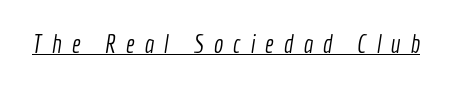
The image shows 25 px text type; set unusually wide letter spacing (+0.4 em), underlined.
